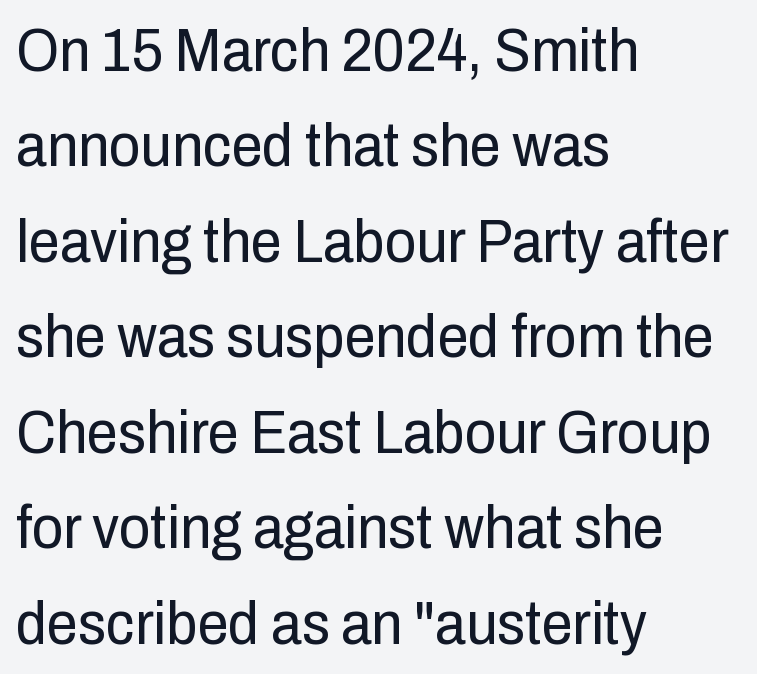
{"serif": "no", "italic": "no", "bold": "no", "weight": "regular", "width": "condensed", "stroke_contrast": "low", "x_height": "medium", "monospaced": "no", "underline": "no", "align": "left", "line_spacing": "normal", "line_spacing_ratio": 1.54, "letter_spacing": "normal", "letter_spacing_em": 0.0, "glyph_px": 62}
